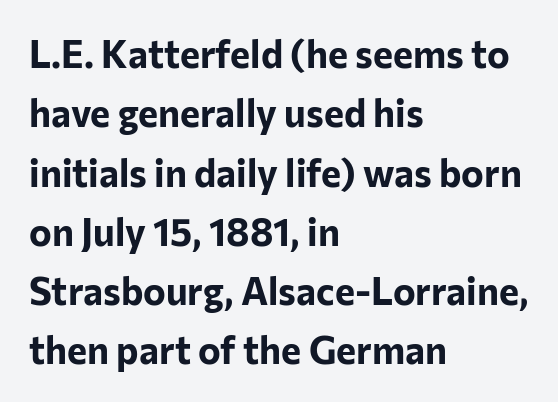
Q: Is the text bold? A: Yes.
Q: Is the text italic (slanted)? A: No, it is upright.
Q: Is the typeface a serif or a sans-serif typeface? A: Sans-serif.
Q: Is the text underlined? A: No.
Q: How is the paragraph aligned? A: Left-aligned.
Q: Is the spacing between letters normal or unusually wide? A: Normal.
Q: Is the spacing between lines tight, normal or loose? A: Normal.
Q: Width (condensed, normal, or wide)? A: Normal.
Q: Stroke contrast? A: Low.
Q: x-height? A: Medium.
Q: Monospaced? A: No.
